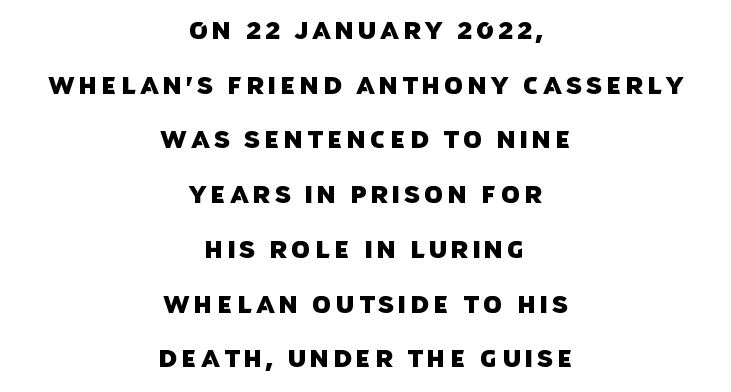
Q: Is the text underlined? A: No.
Q: How is the paragraph aligned? A: Centered.
Q: Is the spacing between lines tight, normal or loose? A: Loose.
